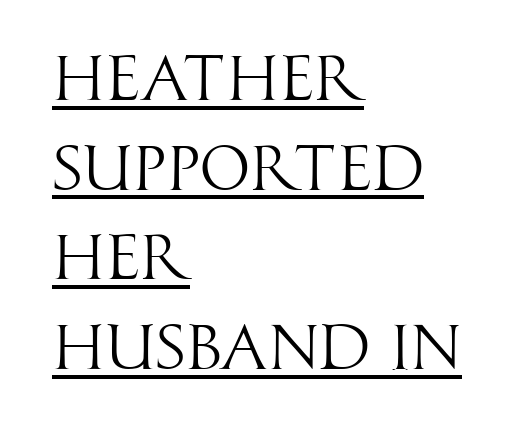
{"serif": "no", "italic": "no", "bold": "no", "weight": "light", "width": "condensed", "stroke_contrast": "high", "x_height": "large", "monospaced": "no", "underline": "yes", "align": "left", "line_spacing": "normal", "line_spacing_ratio": 1.4, "letter_spacing": "normal", "letter_spacing_em": 0.0, "glyph_px": 64}
